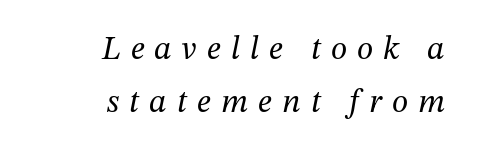
The image shows 33 px regular-weight serif type, italic (leaning right); set right-aligned, normal line spacing (1.61x), unusually wide letter spacing (+0.31 em), not underlined; medium stroke contrast and a medium x-height.
